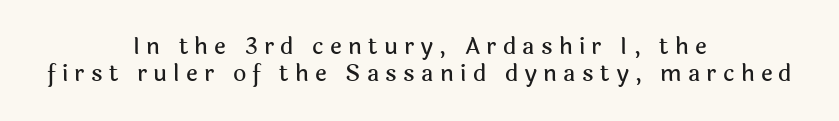
The image shows 23 px text type, upright; set centered, line spacing 1.19x, unusually wide letter spacing (+0.27 em), not underlined.
